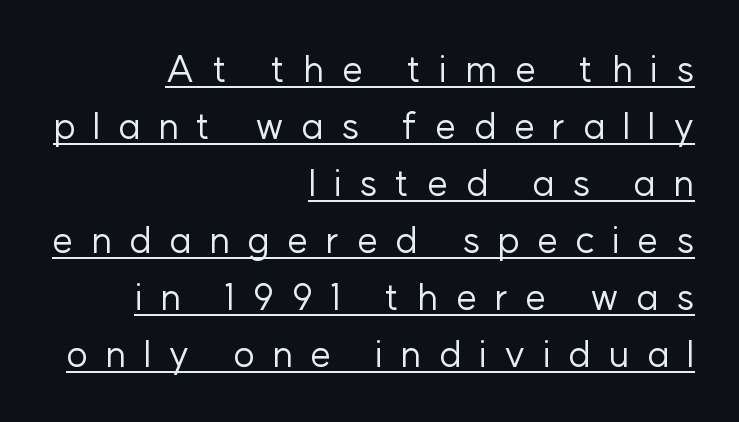
The image shows 37 px regular-weight sans-serif type, upright; set right-aligned, normal line spacing (1.54x), unusually wide letter spacing (+0.47 em), underlined; low stroke contrast and a medium x-height.
